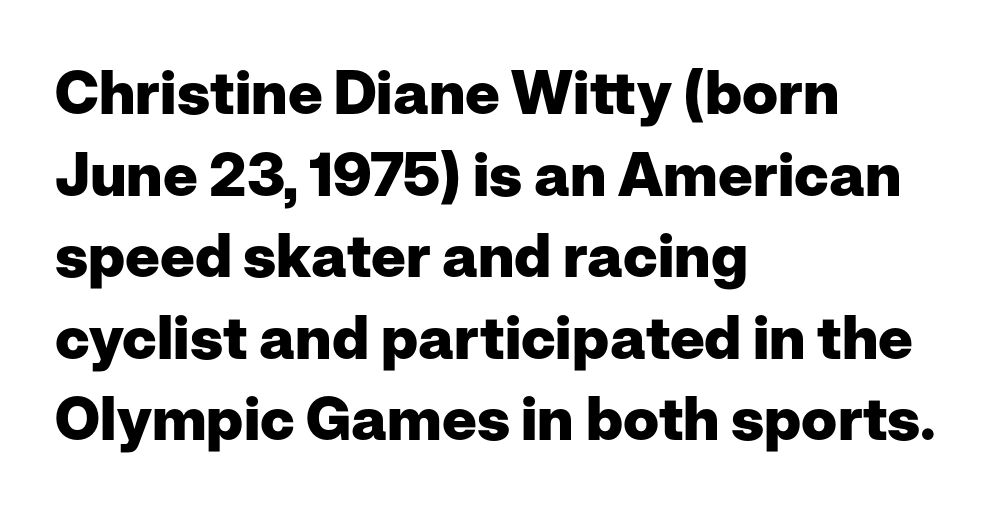
What weight is shown? A full bold with thick strokes. The words here are not underlined. Normally led — the rows are evenly, conventionally spaced. Tracking value appears to be zero — textbook default spacing. Layout note: lines flush left.
